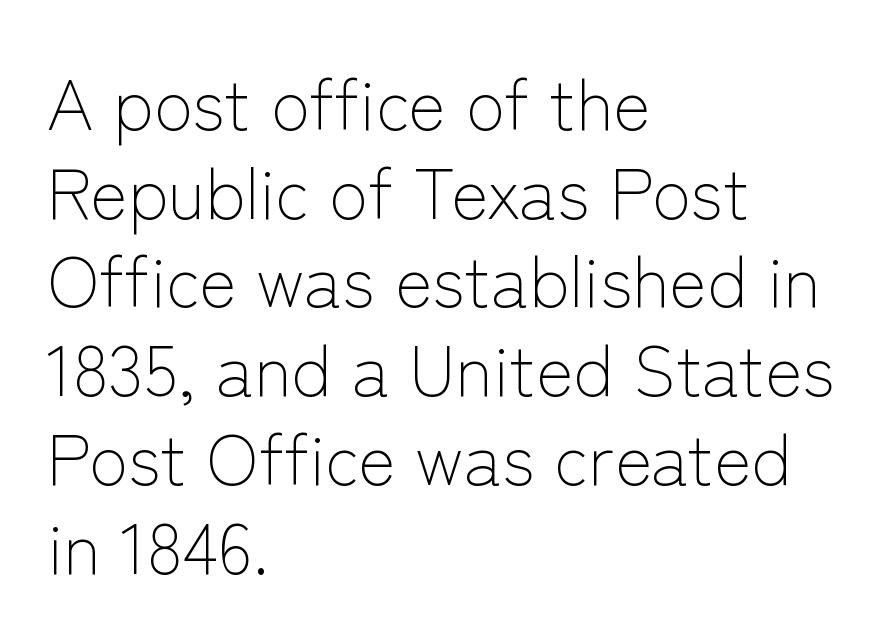
The image shows 71 px light sans-serif type, upright; set left-aligned, normal line spacing (1.25x), normal letter spacing, not underlined; low stroke contrast and a medium x-height.
